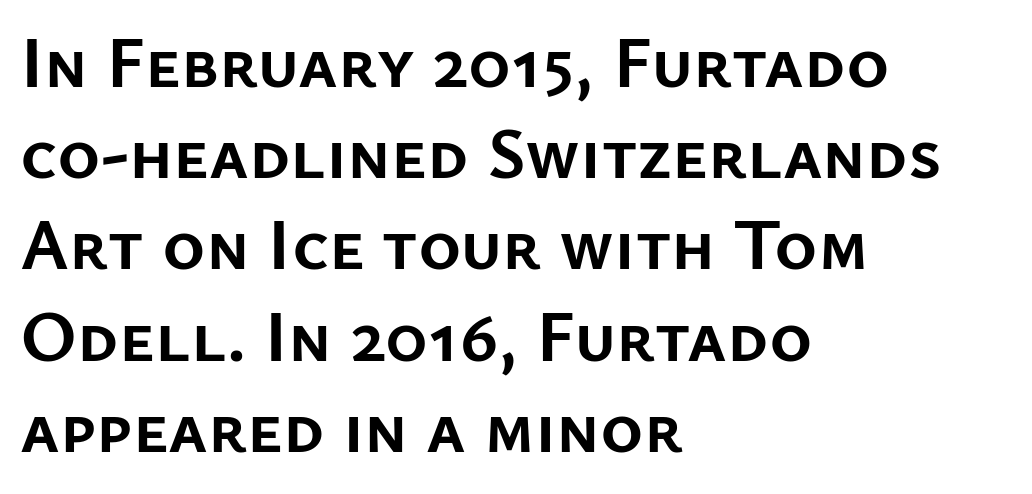
Underline: absent. The tracking reads as untouched default to a designer's eye. Grotesque or geometric, the face here clearly has no serifs. The rendering anchors every line to the left-hand side. The typography opts for an upright posture over an oblique one. Each letter keeps its own natural width here, so spacing adapts to shape.
